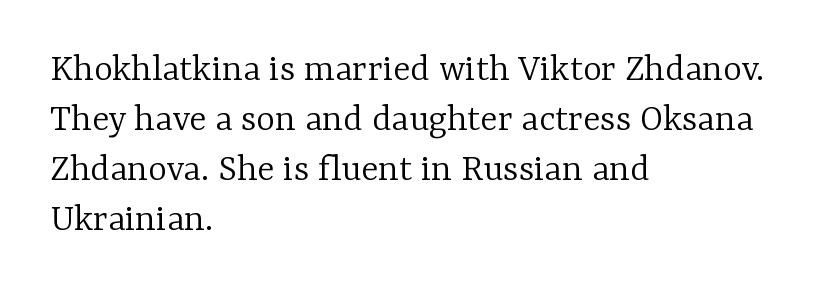
Q: Is the text bold? A: No.
Q: Is the text italic (slanted)? A: No, it is upright.
Q: Is the typeface a serif or a sans-serif typeface? A: Serif.
Q: Is the text underlined? A: No.
Q: How is the paragraph aligned? A: Left-aligned.
Q: Is the spacing between letters normal or unusually wide? A: Normal.
Q: Is the spacing between lines tight, normal or loose? A: Normal.
Q: Width (condensed, normal, or wide)? A: Normal.
Q: Stroke contrast? A: Low.
Q: x-height? A: Medium.
Q: Monospaced? A: No.
